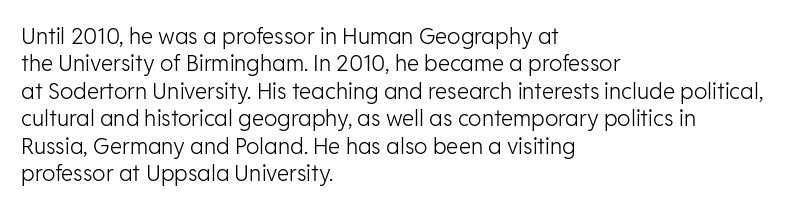
The image shows 22 px text type, upright; set left-aligned, normal line spacing (1.25x), normal letter spacing, not underlined.
